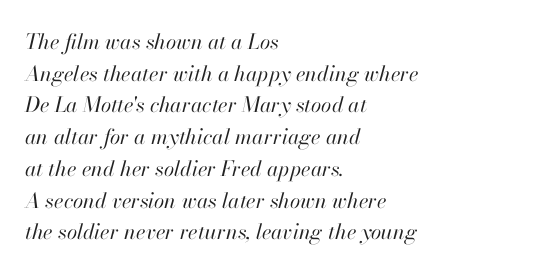
These lines sit exactly where default settings would place them. A typesetter would mark this as italic. All the whitespace from short lines collects on the right. This is not heavy type; no bold has been used. Bare-footed words on every line.
